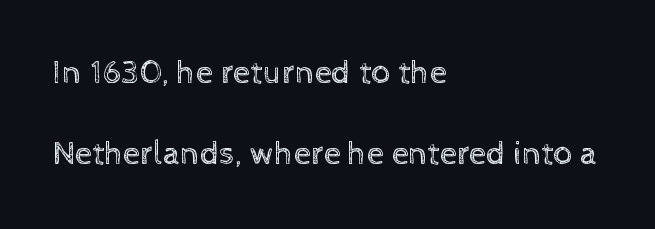
The image shows 34 px regular-weight type, upright; set left-aligned, loose line spacing (2.39x), normal letter spacing, not underlined; a medium x-height.
